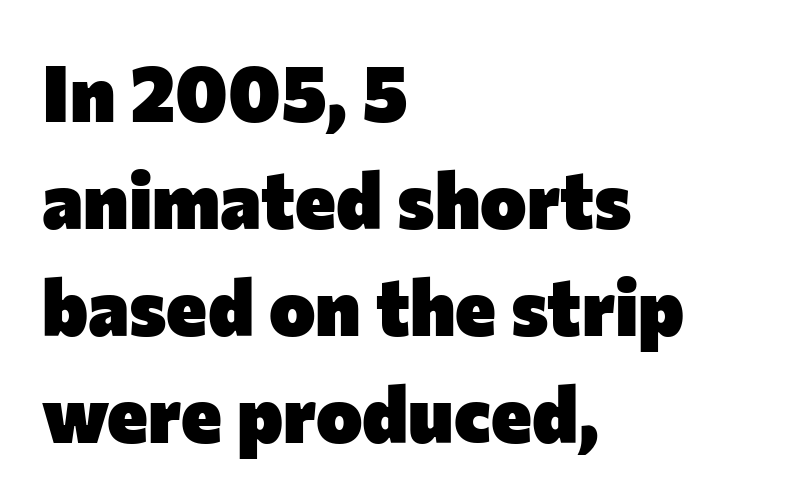
The image shows 78 px heavy sans-serif type, upright; set left-aligned, normal line spacing (1.37x), normal letter spacing, not underlined; low stroke contrast and a medium x-height.
